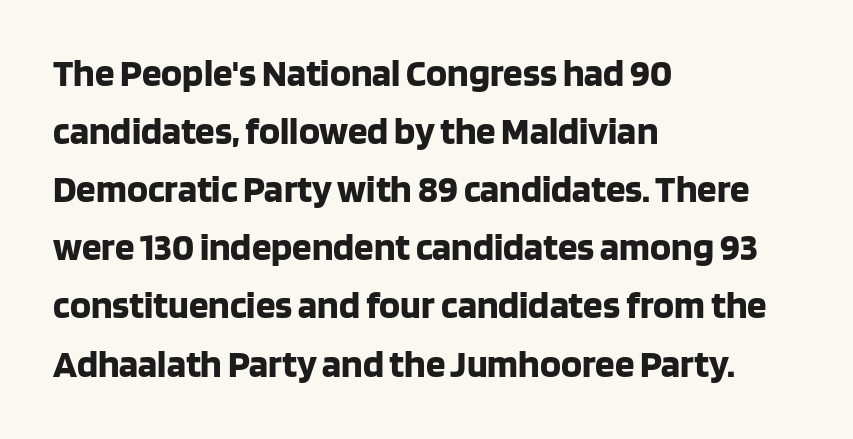
{"serif": "no", "italic": "no", "bold": "yes", "weight": "bold", "width": "normal", "stroke_contrast": "low", "x_height": "large", "monospaced": "no", "underline": "no", "align": "left", "line_spacing": "normal", "line_spacing_ratio": 1.49, "letter_spacing": "normal", "letter_spacing_em": 0.0, "glyph_px": 39}
